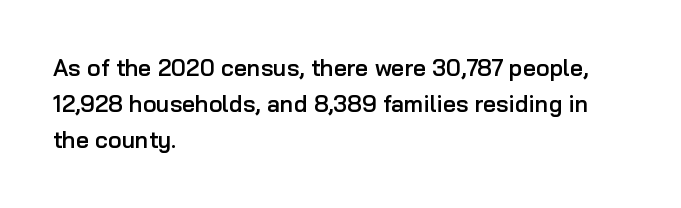
Q: Is the text bold? A: Semi-bold.
Q: Is the text italic (slanted)? A: No, it is upright.
Q: Is the text underlined? A: No.
Q: How is the paragraph aligned? A: Left-aligned.
Q: Is the spacing between letters normal or unusually wide? A: Normal.
Q: Is the spacing between lines tight, normal or loose? A: Normal.
